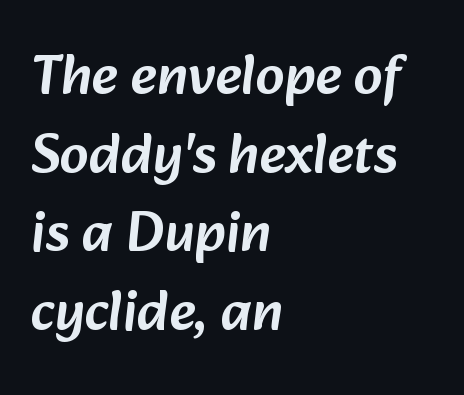
{"serif": "no", "width": "normal", "stroke_contrast": "low", "x_height": "medium", "monospaced": "no", "underline": "no", "align": "left", "line_spacing": "normal", "line_spacing_ratio": 1.38, "letter_spacing": "normal", "letter_spacing_em": 0.0, "glyph_px": 57}
